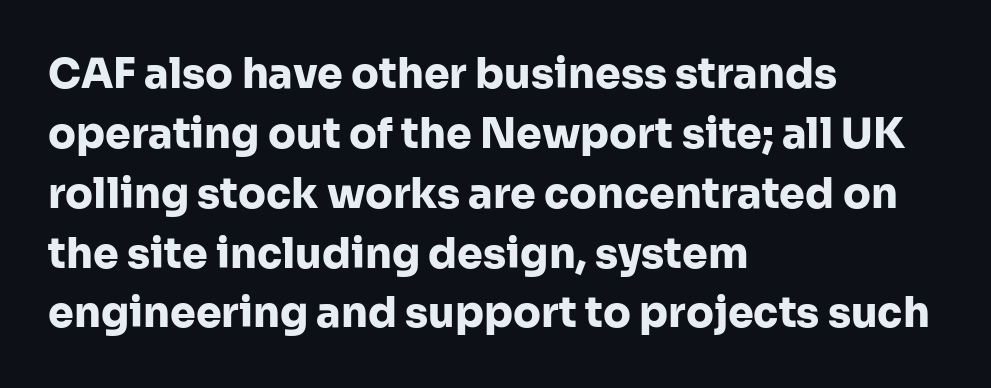
The image shows 41 px heavy sans-serif type, upright; set left-aligned, normal line spacing (1.46x), normal letter spacing, not underlined; low stroke contrast and a medium x-height.
